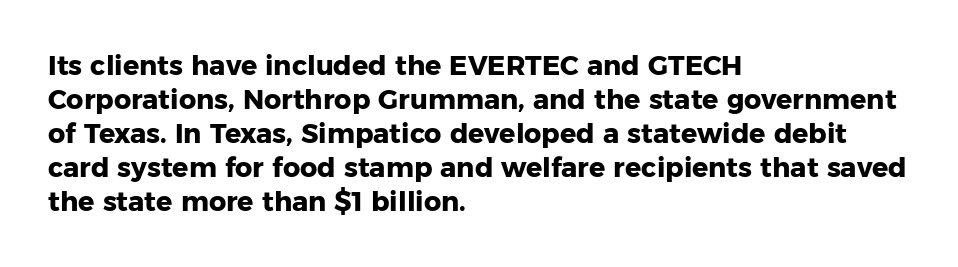
{"italic": "no", "bold": "yes", "underline": "no", "align": "left", "line_spacing": "normal", "line_spacing_ratio": 1.26, "letter_spacing": "normal", "letter_spacing_em": 0.0, "glyph_px": 27}
